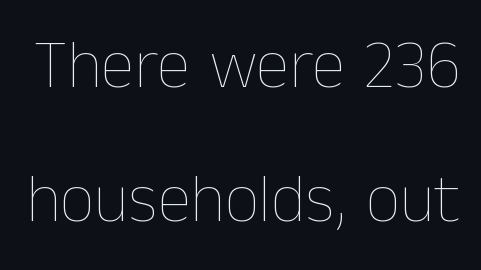
Q: Is the text bold? A: No.
Q: Is the text italic (slanted)? A: No, it is upright.
Q: Is the text underlined? A: No.
Q: Is the spacing between letters normal or unusually wide? A: Normal.
Q: Is the spacing between lines tight, normal or loose? A: Loose.
Q: Width (condensed, normal, or wide)? A: Normal.
Q: Stroke contrast? A: Low.
Q: x-height? A: Medium.
Q: Monospaced? A: No.
